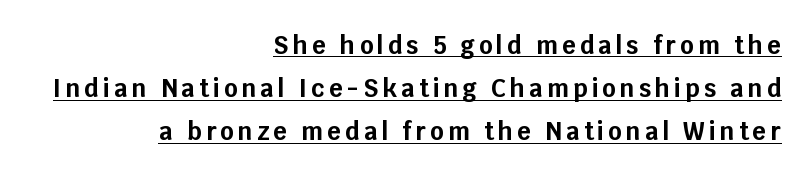
The rendering uses a bold face; every stroke is thick and dark. Posture: upright roman. Descenders here cross a horizontal rule under the line. Teacher's note: observe the even right margin — that is flush-right alignment.
